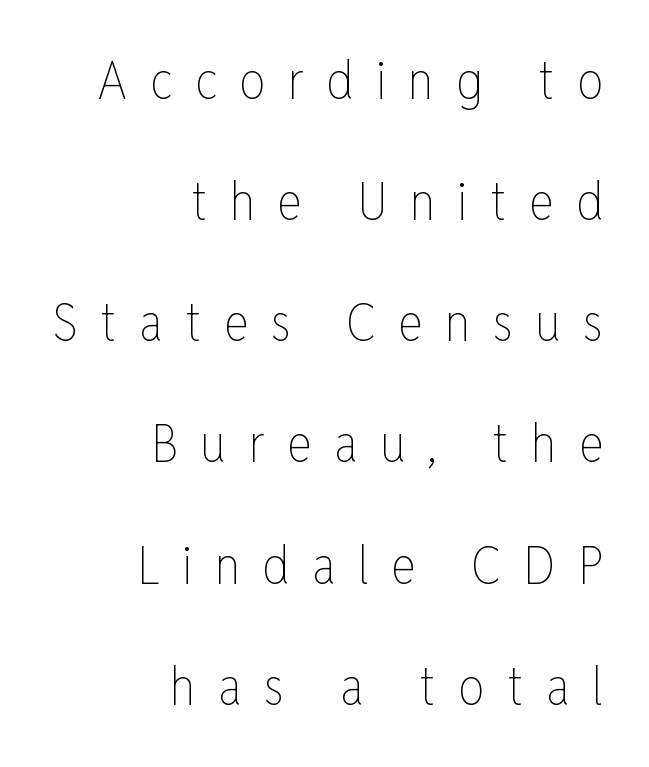
{"italic": "no", "bold": "no", "weight": "thin", "width": "condensed", "stroke_contrast": "low", "x_height": "medium", "monospaced": "no", "underline": "no", "align": "right", "line_spacing": "loose", "line_spacing_ratio": 2.33, "letter_spacing": "wide", "letter_spacing_em": 0.43, "glyph_px": 52}
